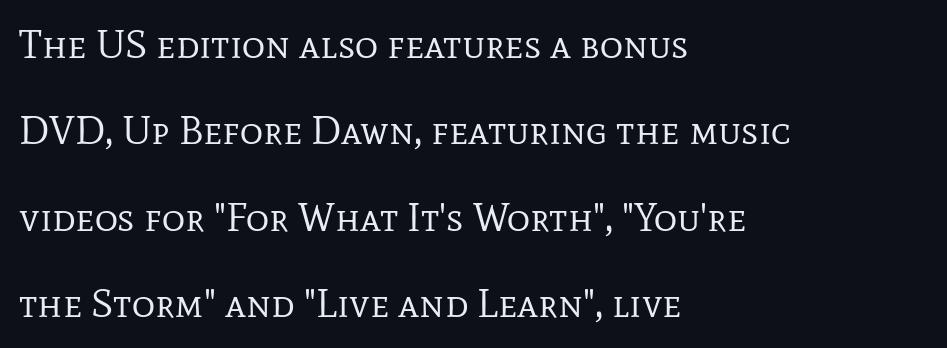
The image shows 40 px regular-weight serif type, upright; set left-aligned, loose line spacing (2.16x), normal letter spacing, not underlined; low stroke contrast and a medium x-height.
